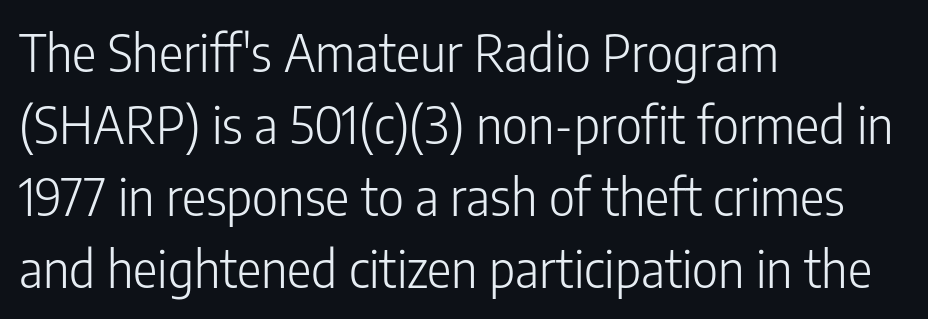
Q: Is the text bold? A: No.
Q: Is the text italic (slanted)? A: No, it is upright.
Q: Is the typeface a serif or a sans-serif typeface? A: Sans-serif.
Q: Is the text underlined? A: No.
Q: How is the paragraph aligned? A: Left-aligned.
Q: Is the spacing between letters normal or unusually wide? A: Normal.
Q: Is the spacing between lines tight, normal or loose? A: Normal.
Q: Width (condensed, normal, or wide)? A: Condensed.
Q: Stroke contrast? A: Low.
Q: x-height? A: Medium.
Q: Monospaced? A: No.
